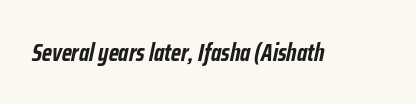
Q: Is the text bold? A: Yes.
Q: Is the text italic (slanted)? A: Yes, it leans right by about 12 degrees.
Q: Is the text underlined? A: No.
Q: Is the spacing between letters normal or unusually wide? A: Normal.
